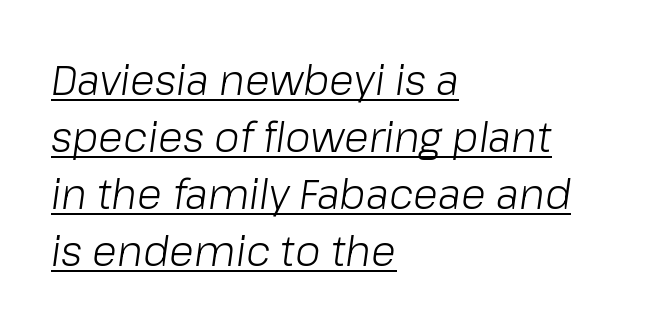
{"italic": "yes", "lean": "right", "slant_degrees": 8, "bold": "no", "weight": "light", "width": "normal", "stroke_contrast": "low", "x_height": "medium", "monospaced": "no", "underline": "yes", "align": "left", "line_spacing": "normal", "line_spacing_ratio": 1.39, "letter_spacing": "normal", "letter_spacing_em": 0.0, "glyph_px": 41}
